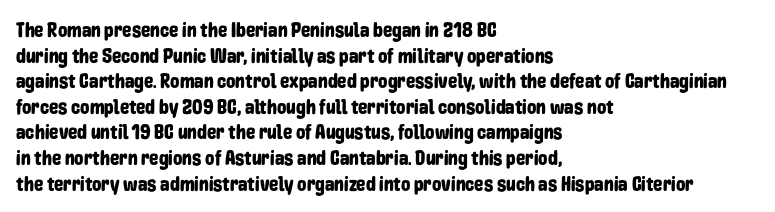
Line beginnings align vertically; line endings do not. Posture: vertical. A typesetter would call this zero additional tracking. The baseline area is clear.
